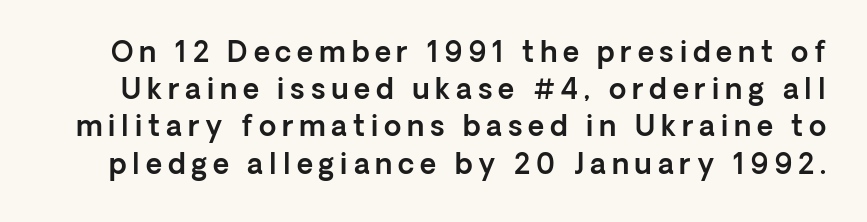
{"serif": "no", "italic": "no", "width": "normal", "x_height": "medium", "monospaced": "no", "underline": "no", "line_spacing": "normal", "line_spacing_ratio": 1.33, "letter_spacing": "wide", "letter_spacing_em": 0.21, "glyph_px": 28}
